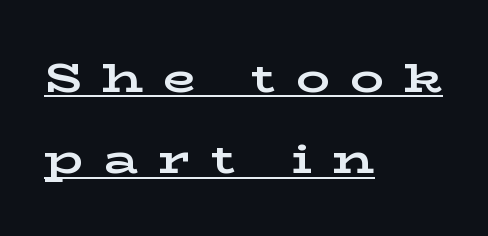
The image shows 42 px bold, wide serif type, upright; set left-aligned, loose line spacing (1.94x), unusually wide letter spacing (+0.48 em), underlined; low stroke contrast and a medium x-height.
